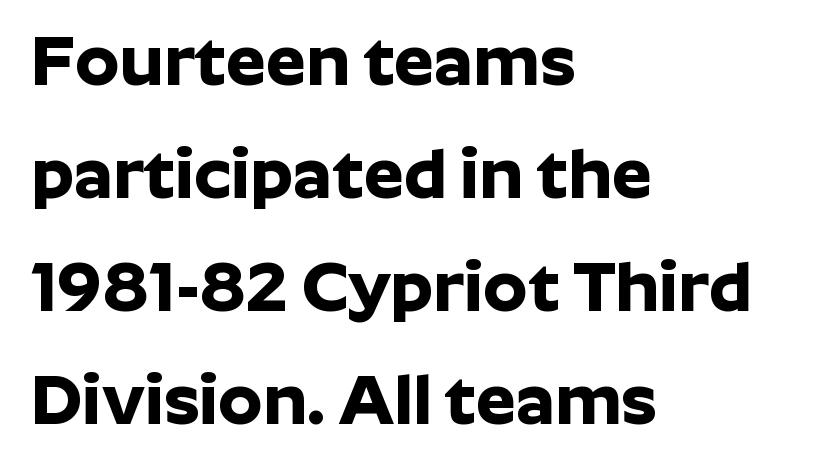
Q: Is the text bold? A: Yes.
Q: Is the text italic (slanted)? A: No, it is upright.
Q: Is the typeface a serif or a sans-serif typeface? A: Sans-serif.
Q: Is the text underlined? A: No.
Q: How is the paragraph aligned? A: Left-aligned.
Q: Is the spacing between letters normal or unusually wide? A: Normal.
Q: Is the spacing between lines tight, normal or loose? A: Normal.
Q: Width (condensed, normal, or wide)? A: Normal.
Q: Stroke contrast? A: Low.
Q: x-height? A: Medium.
Q: Monospaced? A: No.
